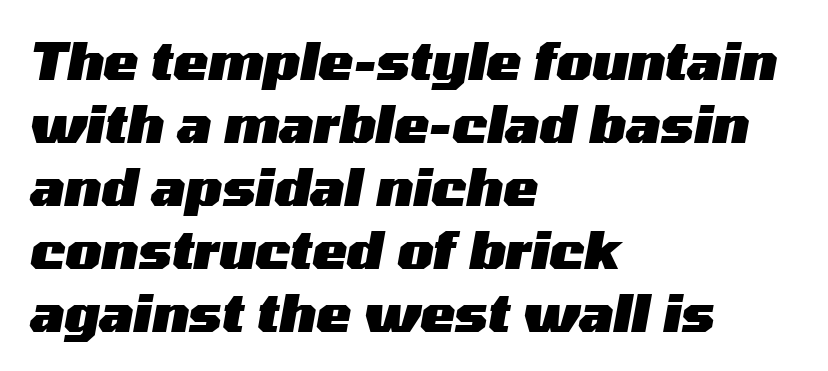
Q: Is the text bold? A: Yes.
Q: Is the text italic (slanted)? A: Yes, it leans right by about 10 degrees.
Q: Is the text underlined? A: No.
Q: How is the paragraph aligned? A: Left-aligned.
Q: Is the spacing between letters normal or unusually wide? A: Normal.
Q: Width (condensed, normal, or wide)? A: Wide.
Q: Stroke contrast? A: Medium.
Q: x-height? A: Medium.
Q: Monospaced? A: No.
